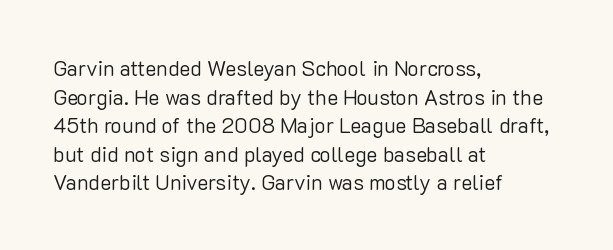
The image shows 21 px text type, upright; set left-aligned, normal line spacing (1.36x), normal letter spacing, not underlined.
